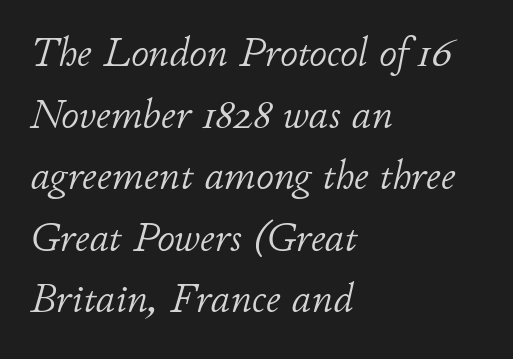
{"italic": "yes", "lean": "right", "slant_degrees": 11, "bold": "no", "weight": "light", "width": "normal", "stroke_contrast": "low", "x_height": "small", "monospaced": "no", "underline": "no", "align": "left", "line_spacing": "normal", "line_spacing_ratio": 1.54, "letter_spacing": "normal", "letter_spacing_em": 0.0, "glyph_px": 40}
